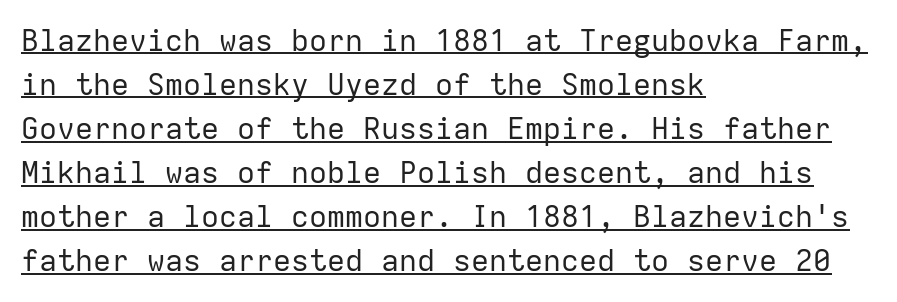
The face used here is rendered with its standard letterfit. Each stroke keeps to a modest, everyday thickness or less. The typeface chosen for these lines omits serifs. The rendering uses the underline text-decoration. Note the uniform advance width — an 'i' takes as much space as an 'm'. Characters remain perfectly vertical along every line.
